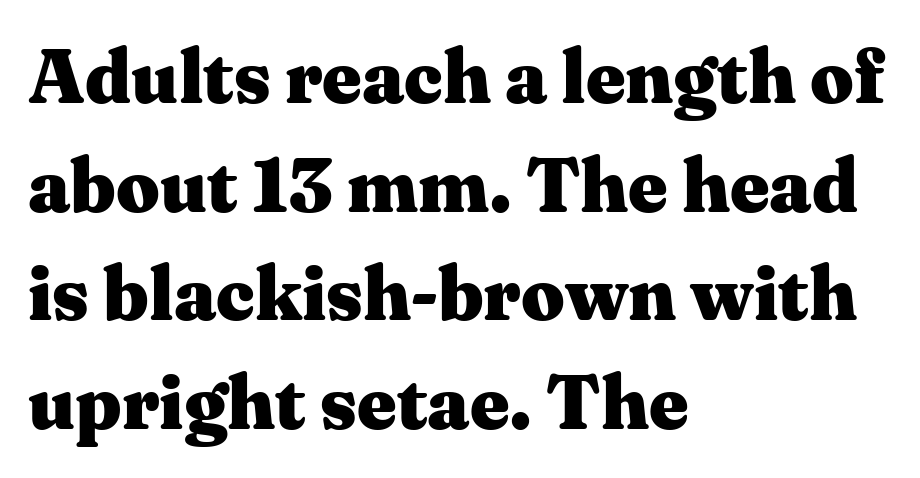
Where is the straight margin? On the left. What stands out about the letter spacing? Nothing — it is the standard amount. The face used here is proportionally spaced, like ordinary book or web type. The face used here has the dense, thick strokes of a bold. Ascenders rise straight up at ninety degrees.
